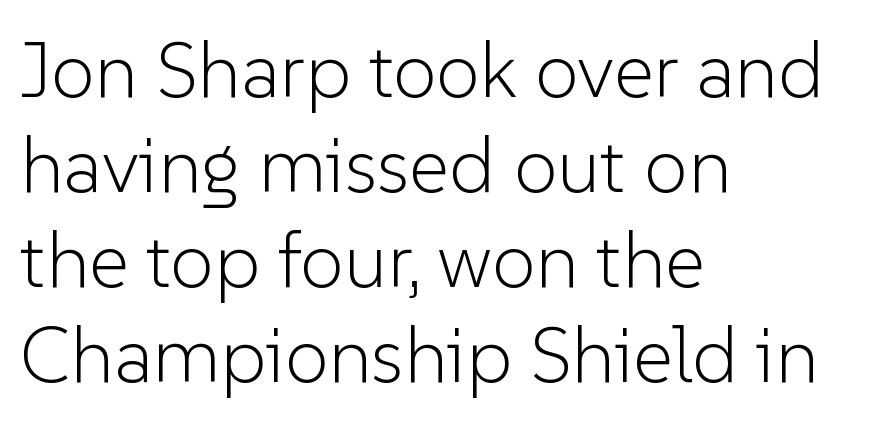
The image shows 78 px light sans-serif type, upright; set left-aligned, line spacing 1.22x, normal letter spacing, not underlined; low stroke contrast and a medium x-height.
